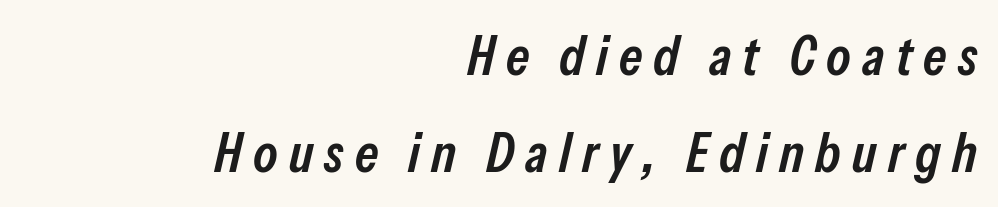
{"italic": "yes", "lean": "right", "slant_degrees": 13, "bold": "semi", "weight": "semibold", "width": "condensed", "stroke_contrast": "low", "x_height": "medium", "monospaced": "no", "underline": "no", "align": "right", "line_spacing_ratio": 1.76, "letter_spacing": "wide", "letter_spacing_em": 0.2, "glyph_px": 55}
